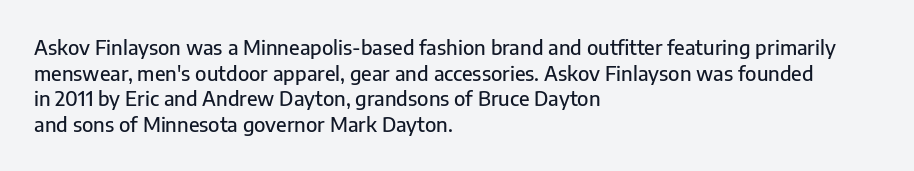
Nobody drew a line under any word here. Italic? Not at all — the glyphs are vertical. The rendering uses a moderate line-height, typical for paragraphs. You could call the tracking neutral — neither tight nor loose. This sample is left-justified, so line endings fall wherever the words run out.
